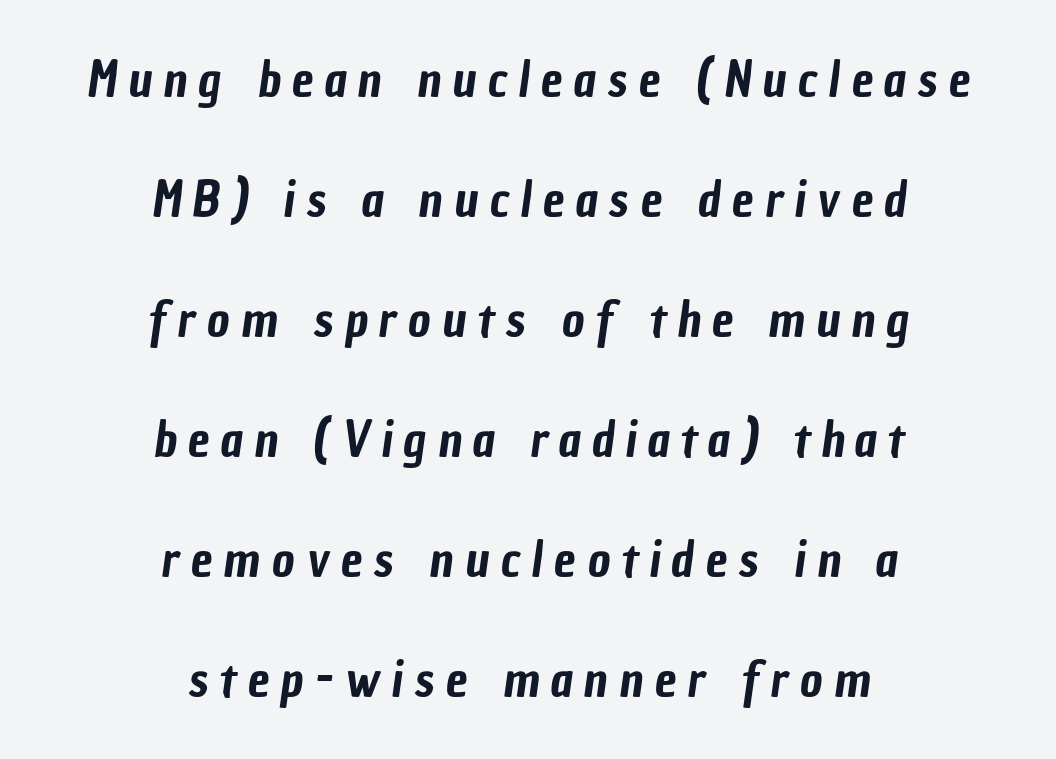
Visually the block forms a symmetrical silhouette, jagged on both flanks. Plain, unruled lines of type. Font category for this specimen: sans-serif. Each letter keeps its own natural width here, so spacing adapts to shape. Compared with typical body copy, the letter spacing here is much looser.
